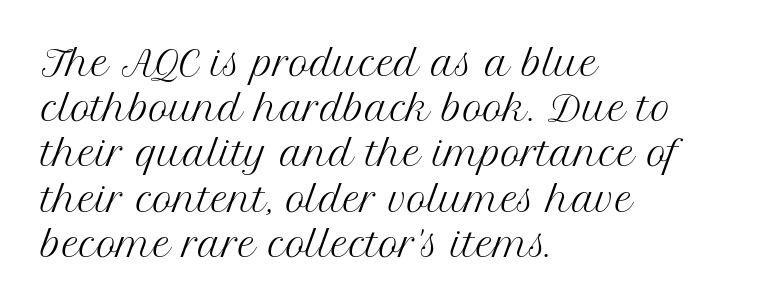
These lines keep a tight, regular rhythm from letter to letter. Leading matches the norm, producing a regular column. Beneath every word, the page is bare. Is the type heavy? It reads as light-to-regular instead.
